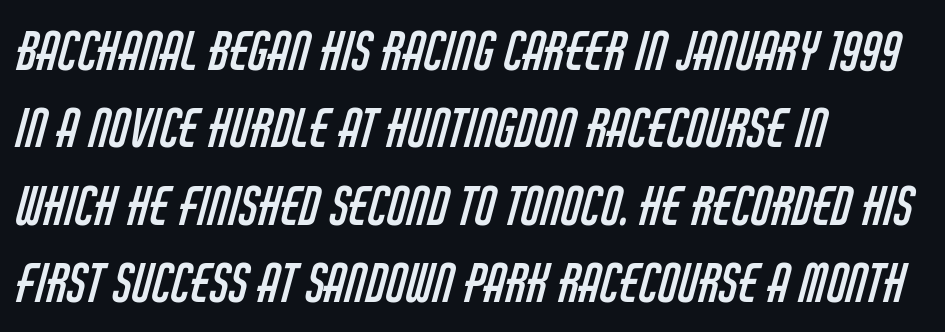
Q: Is the text bold? A: No.
Q: Is the typeface a serif or a sans-serif typeface? A: Sans-serif.
Q: Is the text underlined? A: No.
Q: How is the paragraph aligned? A: Left-aligned.
Q: Is the spacing between letters normal or unusually wide? A: Normal.
Q: Is the spacing between lines tight, normal or loose? A: Normal.
Q: Width (condensed, normal, or wide)? A: Condensed.
Q: Stroke contrast? A: Low.
Q: x-height? A: Large.
Q: Monospaced? A: No.
